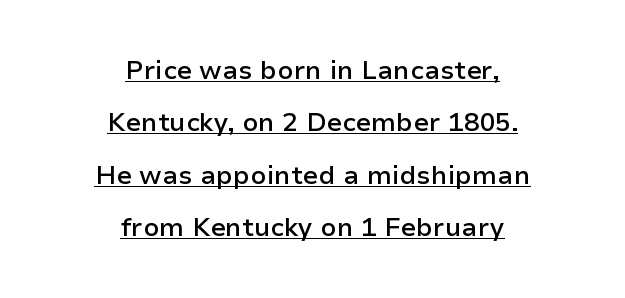
The rendering keeps characters at their native spacing. Weight: semibold (demi). When letters stand straight like this, we call the style roman or upright. The rendering positions every line midway between the sides.
